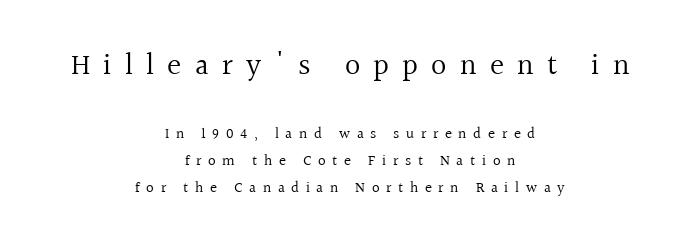
The specimen reads as upright at a glance. The characters are drawn with everyday or finer stroke widths. The words here are not underlined. This sample uses expanded letter spacing, leaving extra air between glyphs. Classification — serif. You could not count columns in this text — the font is proportionally spaced.
